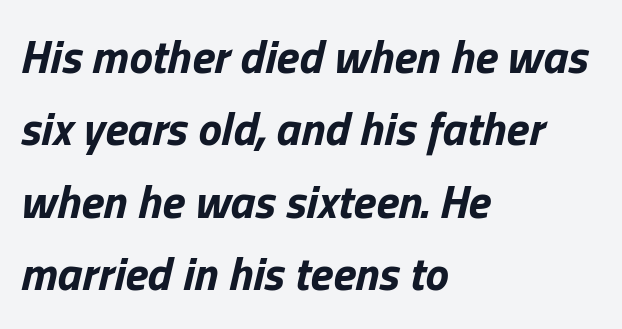
{"italic": "yes", "lean": "right", "slant_degrees": 13, "bold": "yes", "weight": "bold", "width": "normal", "stroke_contrast": "low", "x_height": "medium", "monospaced": "no", "underline": "no", "align": "left", "line_spacing": "normal", "line_spacing_ratio": 1.54, "letter_spacing": "normal", "letter_spacing_em": 0.0, "glyph_px": 47}
